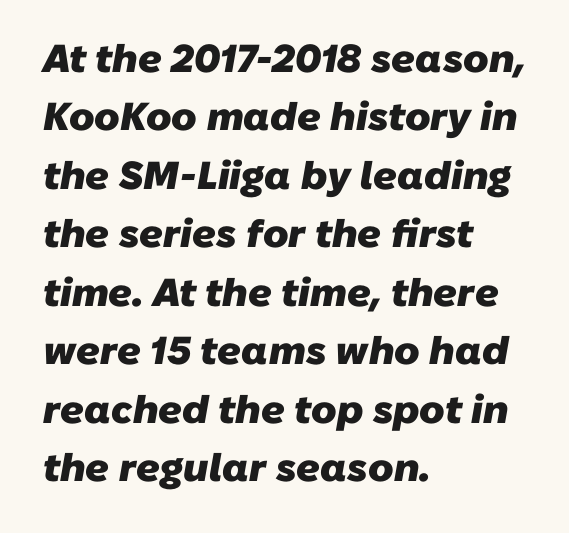
The text block is weighted toward the left margin, trailing off unevenly rightward. Character widths vary here, with narrow letters taking less room than wide ones. Quick note: underline off. Typographic density is high because the face is bold.
